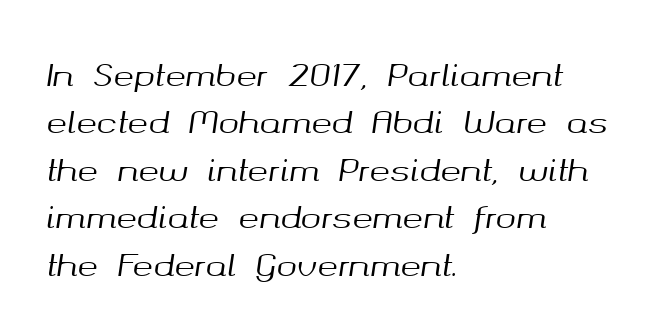
The typography opts for an oblique posture over an upright one. The face used here is rendered with its standard letterfit. You could not count columns in this text — the font is proportionally spaced. Reading down the block, your eye returns to a fixed left position each line. The block of text has a typical density, with ordinary space between rows. Rule under the text: the space is simply empty.
